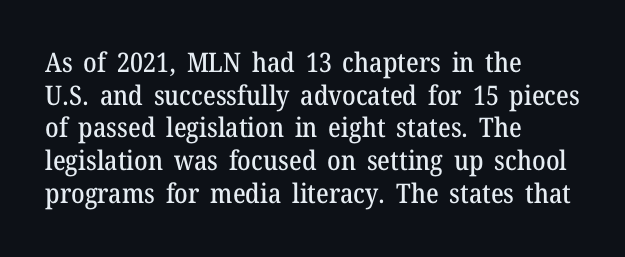
Words float on clear page, feet unadorned. Words appear dense and cohesive because spacing is normal. The lettering holds an erect, upright posture throughout. If you drew a ruler down the left edge, every line would touch it.
